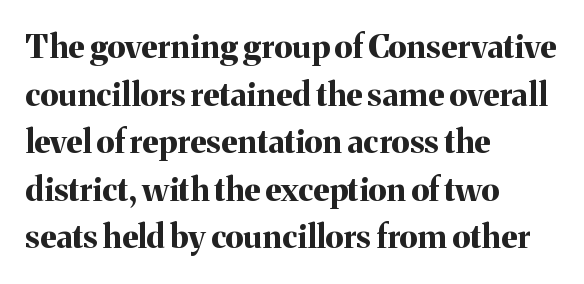
The image shows 33 px bold serif type, upright; set left-aligned, normal line spacing (1.44x), normal letter spacing, not underlined; medium stroke contrast and a medium x-height.
